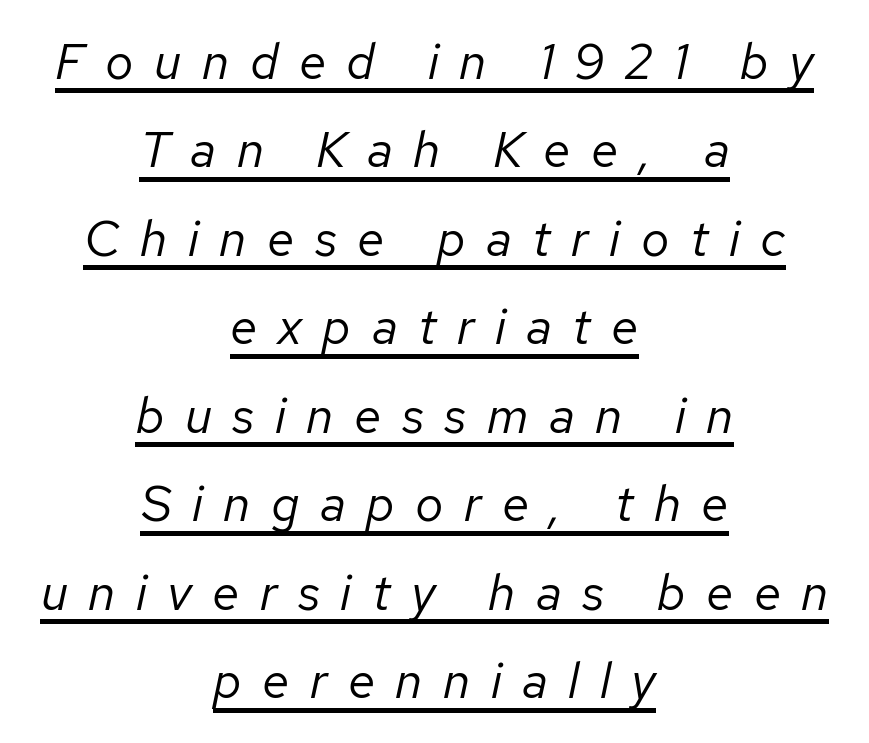
Beneath each row of characters lies a ruled line. The text block is weighted toward neither margin, spreading evenly from the middle. The characters are drawn with everyday or finer stroke widths. You could only call the tracking loose — the letters float apart.
